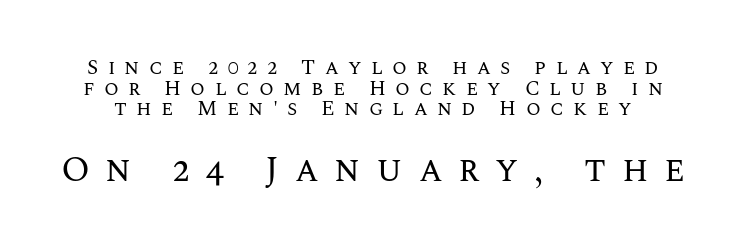
Type without underlining. If you squint, the bottom block still reads clearly — it's the larger of the two. In terms of posture, this sample is upright. The lines are packed closely together with very little leading. Ink coverage per letter is moderate at most. This sample has the flowing, uneven cadence of proportional lettering.
